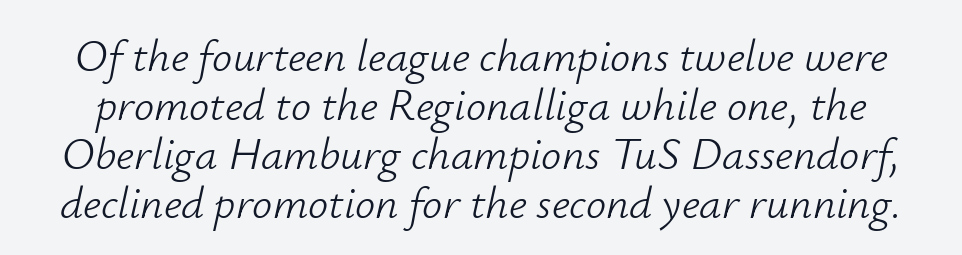
Line spacing here is tight. Each letter keeps its own natural width here, so spacing adapts to shape. Clear beneath every line of the passage. Italic: yes, the glyphs are oblique. A typesetter would call this zero additional tracking.
